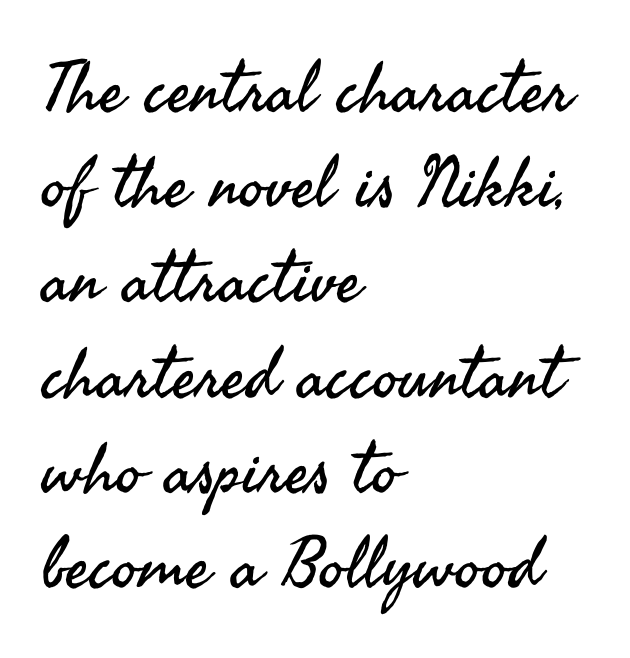
{"serif": "no", "bold": "no", "weight": "regular", "width": "normal", "stroke_contrast": "medium", "x_height": "small", "monospaced": "no", "underline": "no", "align": "left", "line_spacing": "normal", "line_spacing_ratio": 1.36, "letter_spacing": "normal", "letter_spacing_em": 0.0, "glyph_px": 70}
